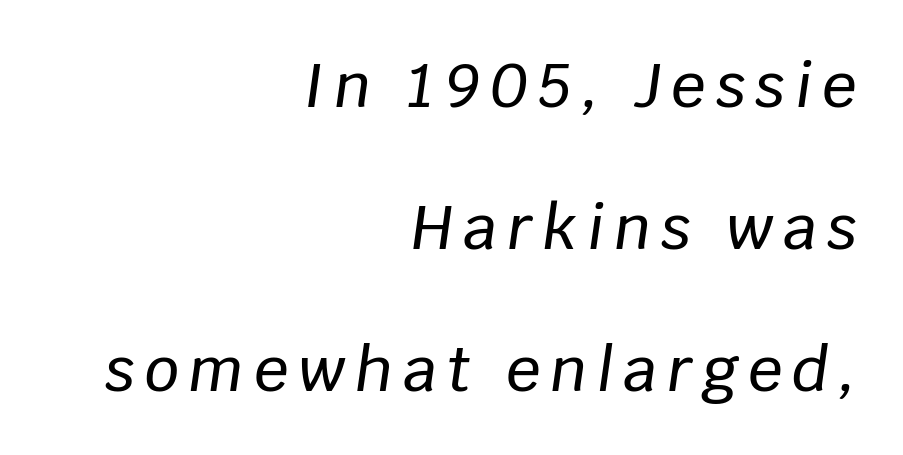
The image shows 61 px text type, italic (leaning right); set right-aligned, loose line spacing (2.33x), not underlined; low stroke contrast and a large x-height.
